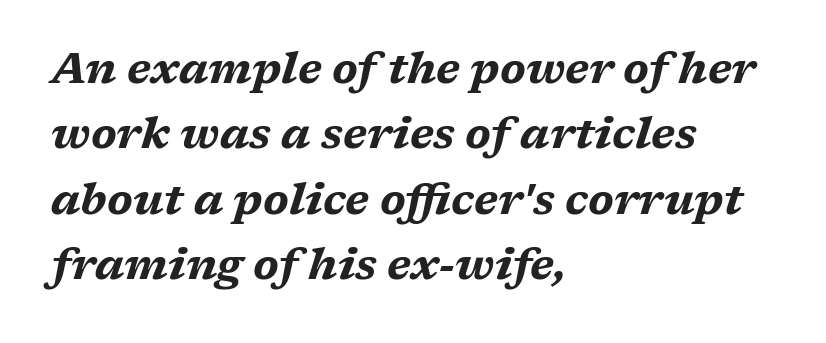
Do the characters align in a grid? No, the font is proportional. Decoration check: the copy has no underline. A student would call this left alignment; a typographer would say flush left, rag right. Emphasis-style slanted type is in use. Weight check: bold — yes, fully. The passage shown has conventional tracking throughout.
